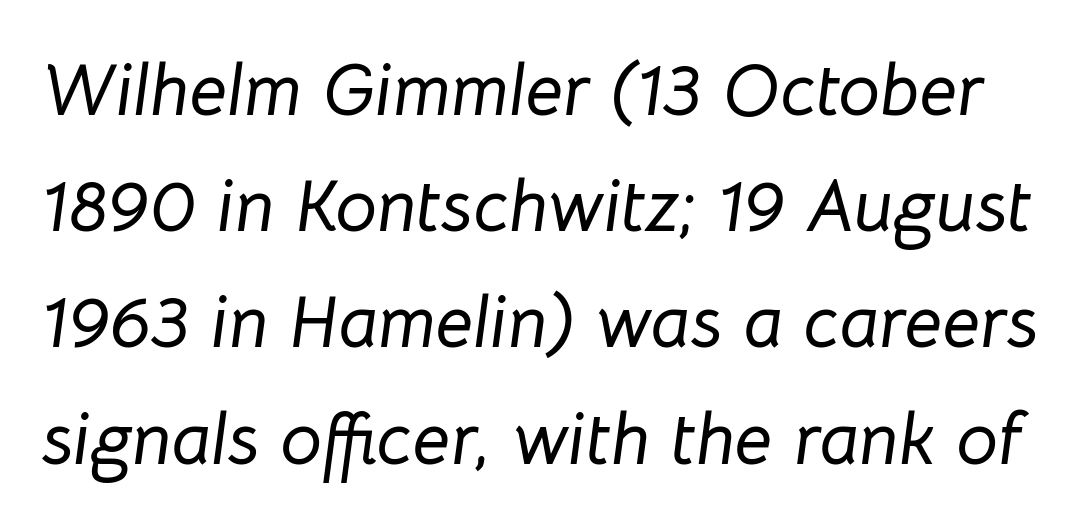
Letter spacing: default. Spacing verdict: proportional, widths tailored to each character. The lettering tilts uniformly, giving the passage an italic look. A bare baseline throughout the passage. The block of text has a typical density, with ordinary space between rows.
